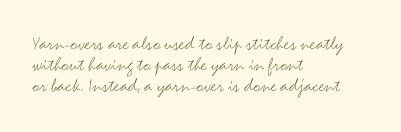
Q: Is the text bold? A: No.
Q: Is the text italic (slanted)? A: Yes.
Q: Is the text underlined? A: No.
Q: How is the paragraph aligned? A: Left-aligned.
Q: Is the spacing between letters normal or unusually wide? A: Normal.
Q: Is the spacing between lines tight, normal or loose? A: Tight.
